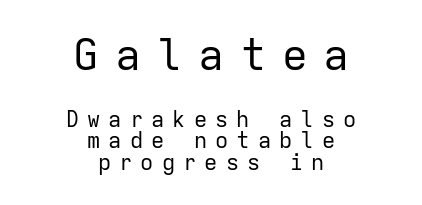
Caption: multi-line text, centered on the measure. The weight tops out at a normal text grade. In terms of letterspacing, this is a distinctly airy, spread setting. No feet cap the strokes, marking this as sans-serif type. Reading top to bottom, the characters get smaller at the block break. The rendering uses typewriter-style spacing with identical character cells.
